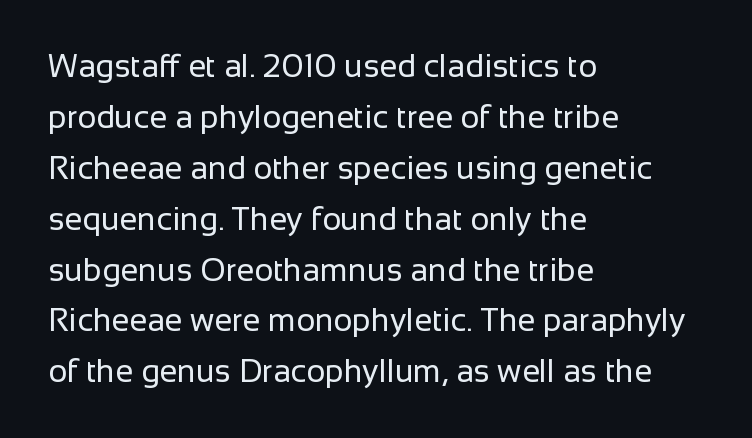
{"serif": "no", "italic": "no", "bold": "no", "weight": "regular", "width": "normal", "stroke_contrast": "low", "x_height": "medium", "monospaced": "no", "underline": "no", "align": "left", "line_spacing": "normal", "line_spacing_ratio": 1.59, "letter_spacing": "normal", "letter_spacing_em": 0.0, "glyph_px": 32}
